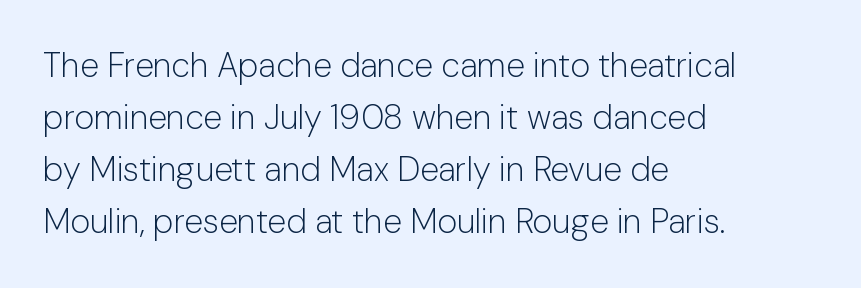
Q: Is the text bold? A: No.
Q: Is the text italic (slanted)? A: No, it is upright.
Q: Is the typeface a serif or a sans-serif typeface? A: Sans-serif.
Q: Is the text underlined? A: No.
Q: How is the paragraph aligned? A: Left-aligned.
Q: Is the spacing between letters normal or unusually wide? A: Normal.
Q: Is the spacing between lines tight, normal or loose? A: Normal.
Q: Width (condensed, normal, or wide)? A: Normal.
Q: Stroke contrast? A: Low.
Q: x-height? A: Medium.
Q: Monospaced? A: No.
